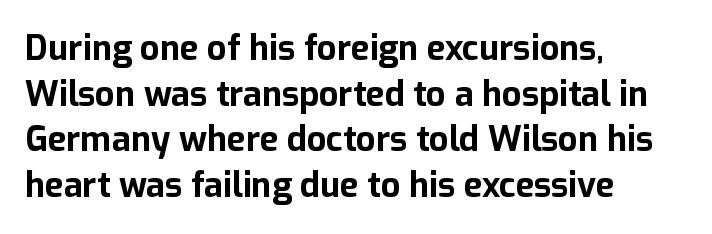
{"serif": "no", "italic": "no", "bold": "yes", "weight": "bold", "width": "normal", "stroke_contrast": "low", "x_height": "medium", "monospaced": "no", "underline": "no", "align": "left", "line_spacing": "normal", "line_spacing_ratio": 1.34, "letter_spacing": "normal", "letter_spacing_em": 0.0, "glyph_px": 34}
